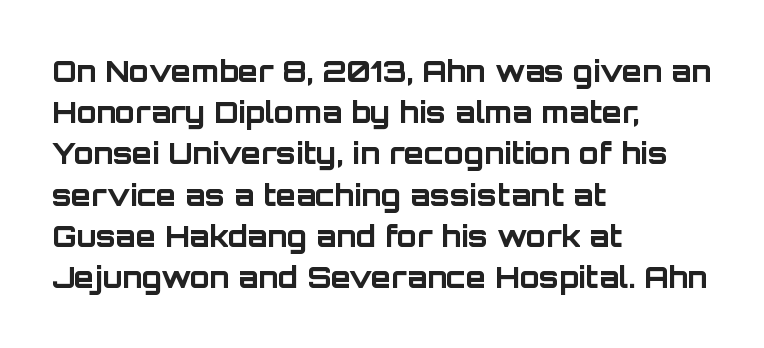
The image shows 29 px bold sans-serif type, upright; set left-aligned, normal line spacing (1.42x), normal letter spacing, not underlined; low stroke contrast and a large x-height.
